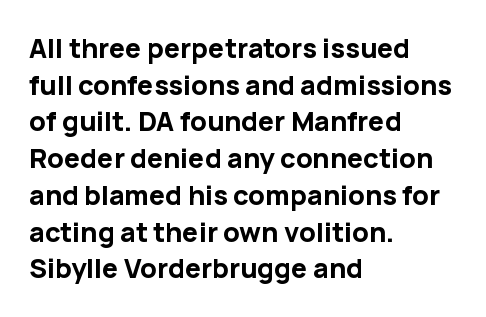
Q: Is the text bold? A: Yes.
Q: Is the text italic (slanted)? A: No, it is upright.
Q: Is the text underlined? A: No.
Q: How is the paragraph aligned? A: Left-aligned.
Q: Is the spacing between letters normal or unusually wide? A: Normal.
Q: Is the spacing between lines tight, normal or loose? A: Normal.
